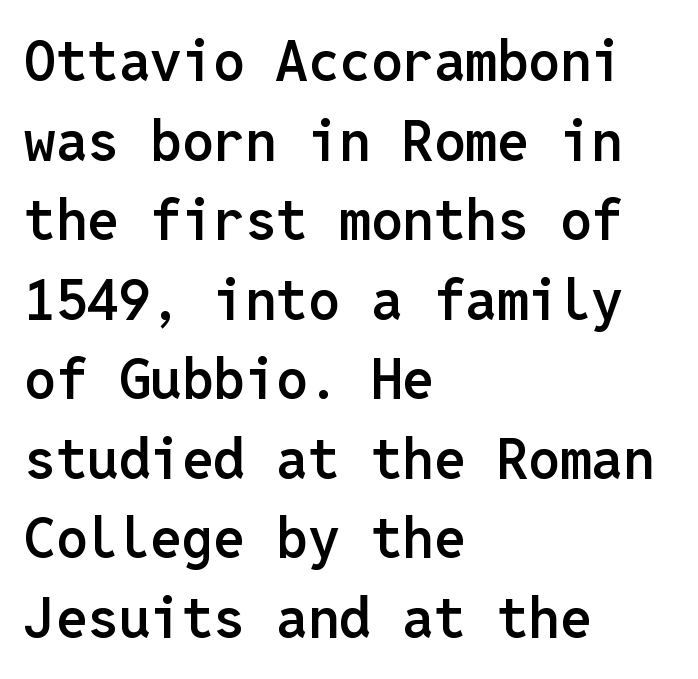
The image shows 56 px semibold sans-serif type, upright, monospaced; set left-aligned, normal line spacing (1.42x), normal letter spacing, not underlined; low stroke contrast and a medium x-height.
